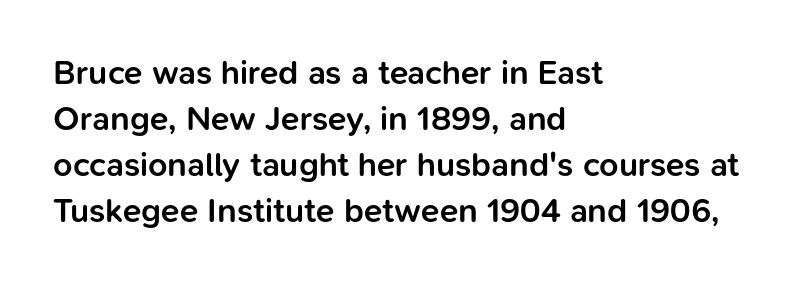
{"serif": "no", "italic": "no", "bold": "semi", "weight": "semibold", "width": "normal", "stroke_contrast": "low", "x_height": "medium", "monospaced": "no", "underline": "no", "align": "left", "line_spacing": "normal", "line_spacing_ratio": 1.35, "letter_spacing": "normal", "letter_spacing_em": 0.0, "glyph_px": 34}
